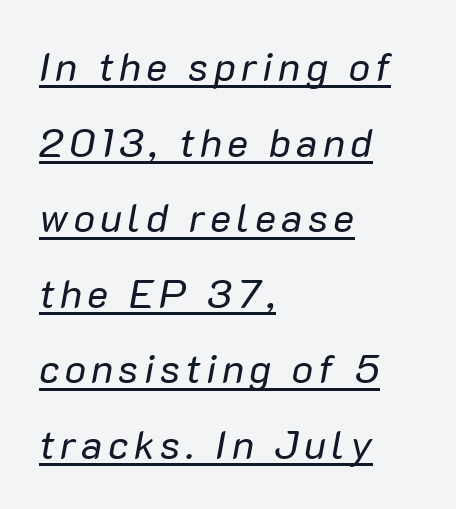
Note the varied advance widths — an 'i' is clearly narrower than an 'm'. The paragraph shown leans on its left margin. This rendering features underlined lettering. An italicized treatment has been applied to the whole sample.
